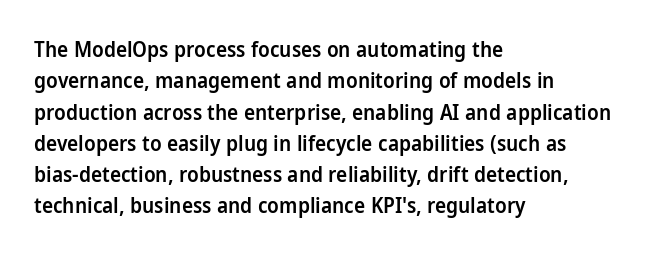
The image shows 21 px text type, upright; set left-aligned, normal line spacing (1.49x), normal letter spacing, not underlined.
